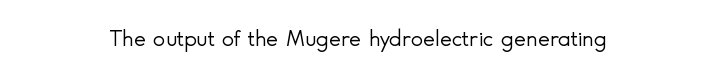
{"italic": "no", "bold": "no", "underline": "no", "letter_spacing": "normal", "letter_spacing_em": 0.0, "glyph_px": 23}
